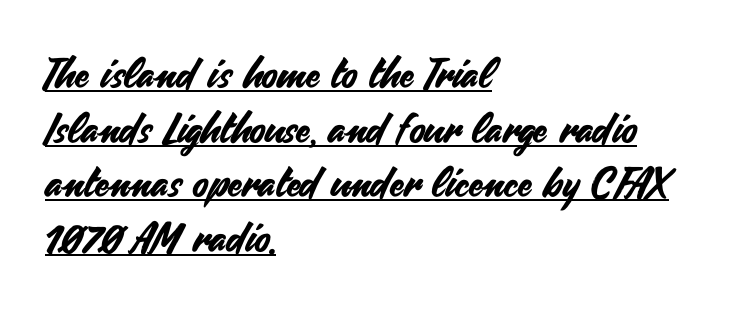
The passage shown is typed in a proportional face where columns would drift. The line texture is even and compact thanks to regular tracking. A typesetter would call this leading conventional body-copy spacing. The passage is arranged the way most books set body copy — flush left.
